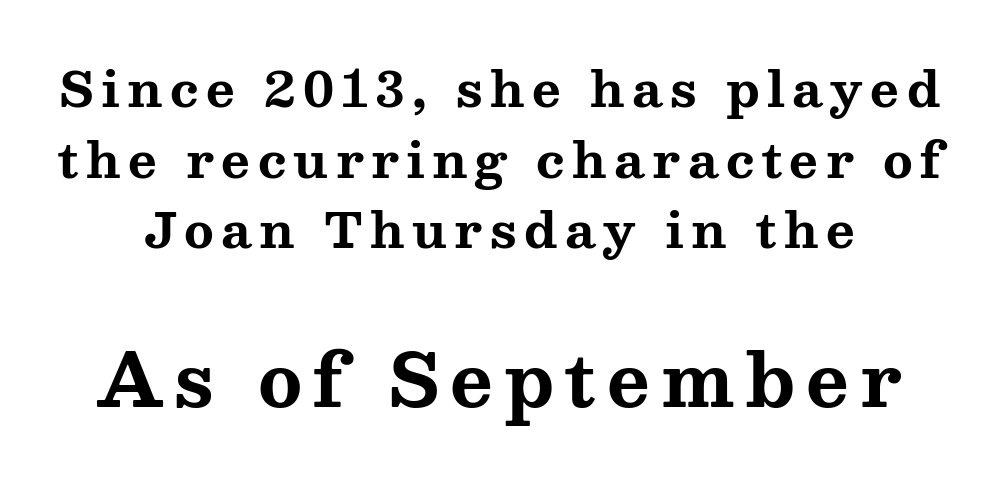
The image shows 73 px bold, wide serif type, upright; set normal line spacing (1.44x), not underlined; the second (bottom) block is 1.49x larger; medium stroke contrast and a medium x-height.
